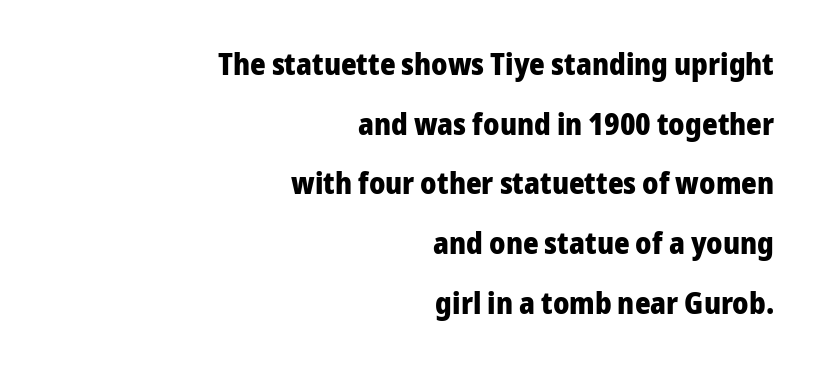
{"serif": "no", "italic": "no", "bold": "yes", "weight": "heavy", "width": "normal", "stroke_contrast": "low", "x_height": "medium", "monospaced": "no", "underline": "no", "align": "right", "line_spacing": "loose", "line_spacing_ratio": 1.99, "letter_spacing": "normal", "letter_spacing_em": 0.0, "glyph_px": 30}
